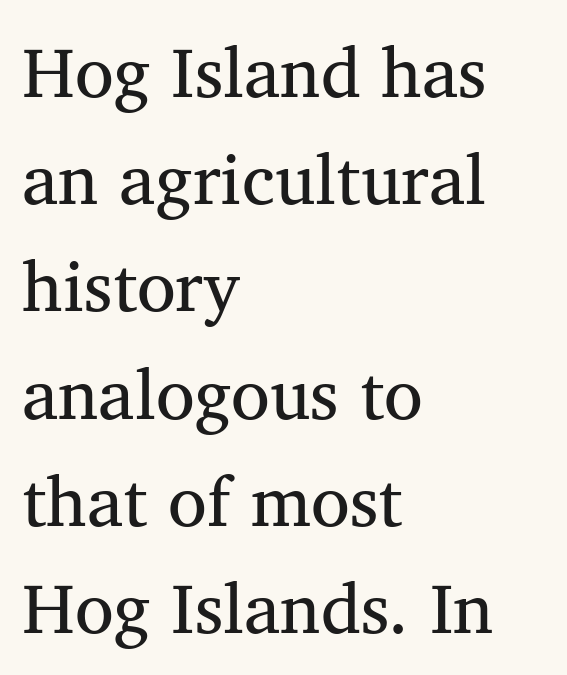
The image shows 71 px serif type; set left-aligned, normal line spacing (1.51x), normal letter spacing, not underlined; medium stroke contrast and a medium x-height.
